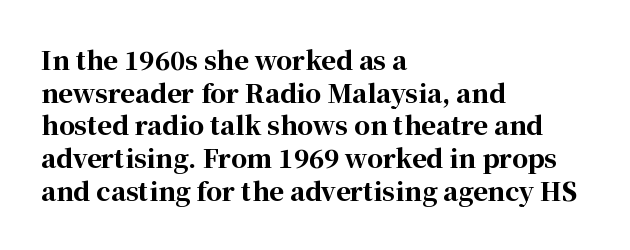
You could call the tracking neutral — neither tight nor loose. Ordinary non-slanted type is in use. Heavy, bold letterforms. Does the copy run flush right? No — it runs flush left. Regular leading.
